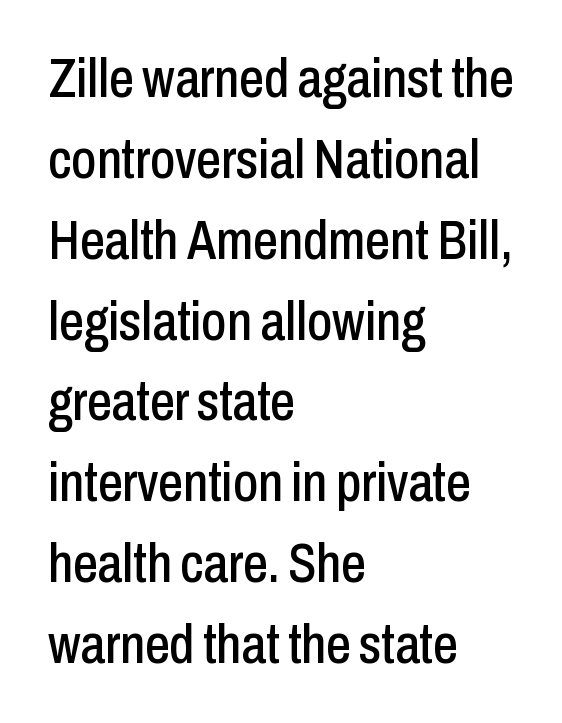
The image shows 55 px condensed sans-serif type, upright; set left-aligned, normal line spacing (1.47x), normal letter spacing, not underlined; low stroke contrast and a medium x-height.
